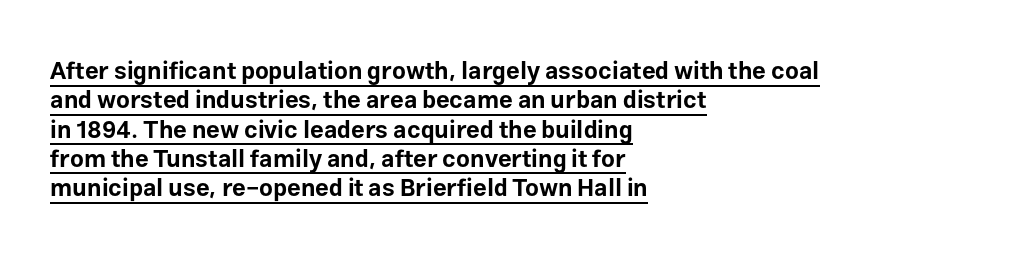
Q: Is the text bold? A: Yes.
Q: Is the text italic (slanted)? A: No, it is upright.
Q: Is the text underlined? A: Yes.
Q: How is the paragraph aligned? A: Left-aligned.
Q: Is the spacing between letters normal or unusually wide? A: Normal.
